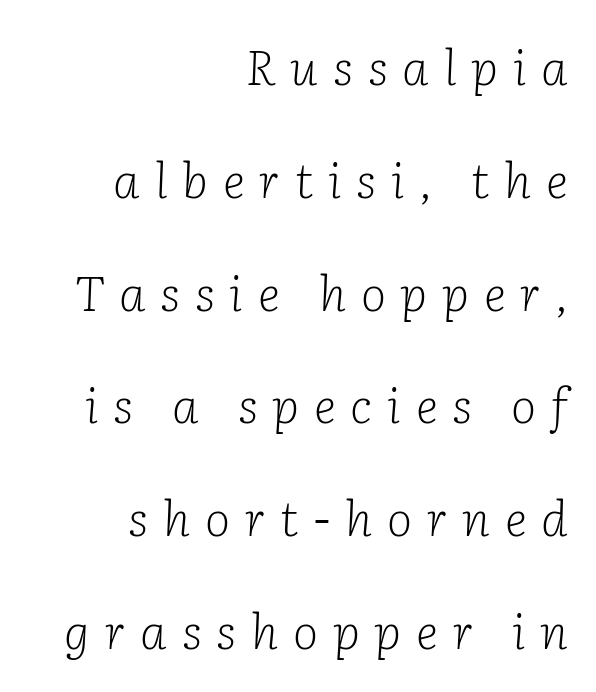
Is the type slanted? Yes — the strokes lean at a clear angle. This sample has the flowing, uneven cadence of proportional lettering. The horizontal fit of the characters is loose and conspicuously gappy. What's the leading like? Stretched, with rows far apart. Typographically, this falls in the serif category. The cut favours lightness, reaching ordinary text weight at its darkest.
